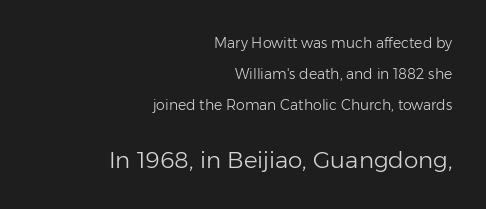
Q: Is the text bold? A: No.
Q: Is the text italic (slanted)? A: No, it is upright.
Q: Is the text underlined? A: No.
Q: How is the paragraph aligned? A: Right-aligned.
Q: Is the spacing between letters normal or unusually wide? A: Normal.
Q: Is the spacing between lines tight, normal or loose? A: Loose.
Q: Which block of text is set in a larger size, the first (top) or the second (bottom)? A: The second (bottom) one.
